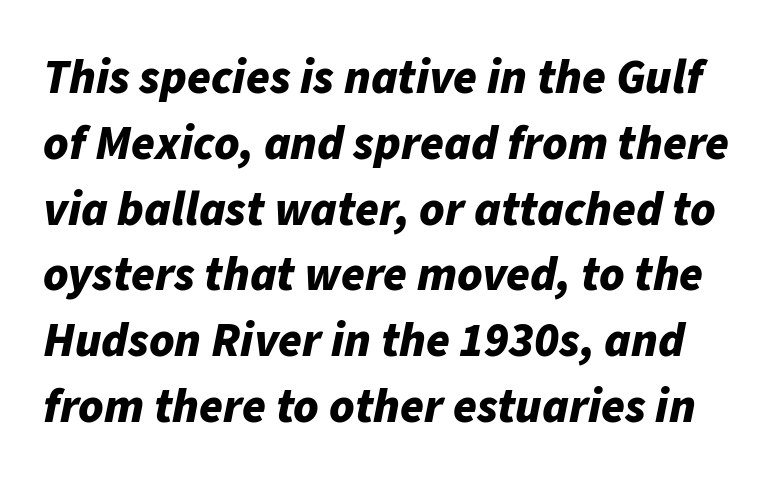
The image shows 48 px bold type, italic (leaning right); set normal line spacing (1.37x), normal letter spacing, not underlined; low stroke contrast and a medium x-height.
